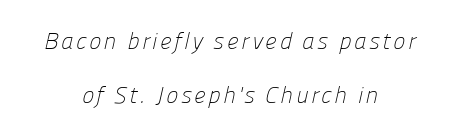
{"bold": "no", "underline": "no", "align": "center", "line_spacing": "loose", "line_spacing_ratio": 2.35, "glyph_px": 23}
